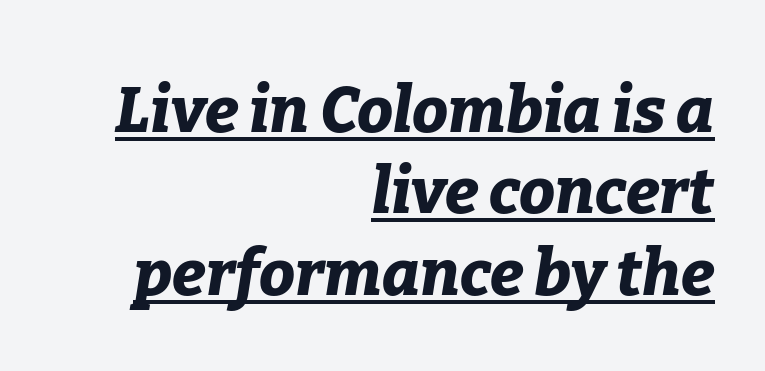
{"italic": "yes", "lean": "right", "slant_degrees": 9, "bold": "yes", "weight": "bold", "width": "normal", "stroke_contrast": "low", "x_height": "medium", "monospaced": "no", "underline": "yes", "align": "right", "line_spacing": "normal", "line_spacing_ratio": 1.27, "letter_spacing": "normal", "letter_spacing_em": 0.0, "glyph_px": 64}
